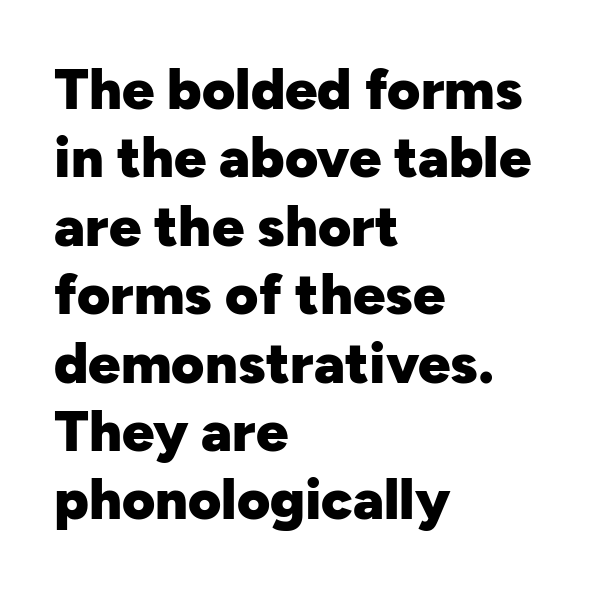
Q: Is the text bold? A: Yes.
Q: Is the text italic (slanted)? A: No, it is upright.
Q: Is the typeface a serif or a sans-serif typeface? A: Sans-serif.
Q: Is the text underlined? A: No.
Q: How is the paragraph aligned? A: Left-aligned.
Q: Is the spacing between letters normal or unusually wide? A: Normal.
Q: Width (condensed, normal, or wide)? A: Normal.
Q: Stroke contrast? A: Low.
Q: x-height? A: Medium.
Q: Monospaced? A: No.
